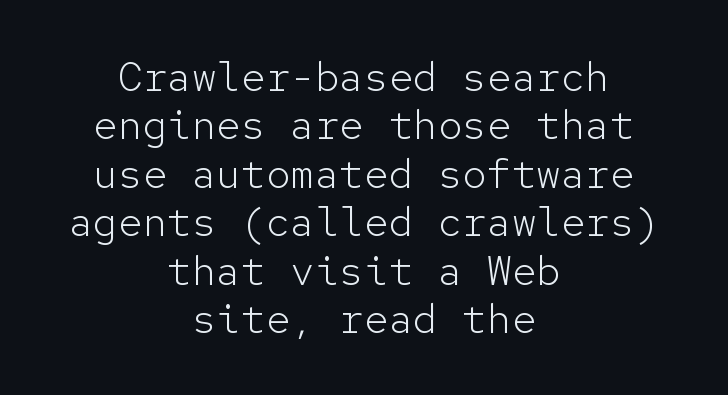
Q: Is the text bold? A: No.
Q: Is the text italic (slanted)? A: No, it is upright.
Q: Is the typeface a serif or a sans-serif typeface? A: Sans-serif.
Q: Is the text underlined? A: No.
Q: How is the paragraph aligned? A: Centered.
Q: Is the spacing between letters normal or unusually wide? A: Normal.
Q: Width (condensed, normal, or wide)? A: Normal.
Q: Stroke contrast? A: Low.
Q: x-height? A: Medium.
Q: Monospaced? A: Yes.
